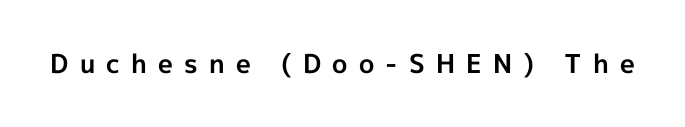
The image shows 26 px bold type, upright; set unusually wide letter spacing (+0.43 em), not underlined.
